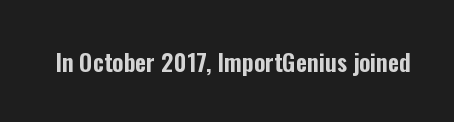
{"italic": "no", "underline": "no", "letter_spacing": "normal", "letter_spacing_em": 0.0, "glyph_px": 24}
